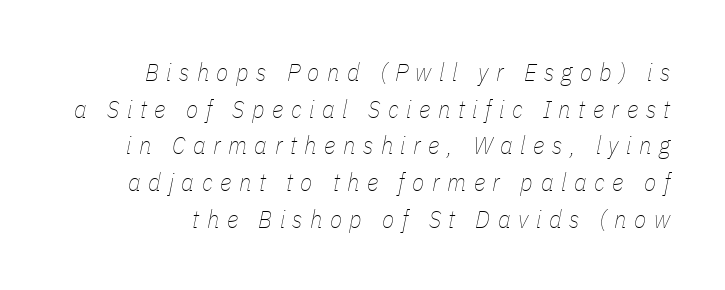
{"italic": "yes", "lean": "right", "slant_degrees": 11, "bold": "no", "underline": "no", "line_spacing": "normal", "line_spacing_ratio": 1.47, "letter_spacing": "wide", "letter_spacing_em": 0.3, "glyph_px": 25}
